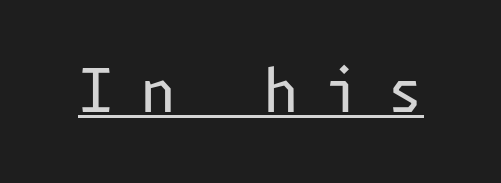
{"serif": "no", "italic": "no", "bold": "no", "weight": "regular", "width": "normal", "stroke_contrast": "low", "x_height": "medium", "underline": "yes", "letter_spacing": "wide", "letter_spacing_em": 0.43, "glyph_px": 60}
